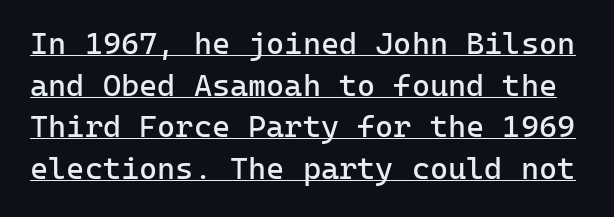
Q: Is the text bold? A: No.
Q: Is the text italic (slanted)? A: No, it is upright.
Q: Is the typeface a serif or a sans-serif typeface? A: Sans-serif.
Q: Is the text underlined? A: Yes.
Q: Is the spacing between letters normal or unusually wide? A: Normal.
Q: Is the spacing between lines tight, normal or loose? A: Normal.
Q: Width (condensed, normal, or wide)? A: Normal.
Q: Stroke contrast? A: Low.
Q: x-height? A: Medium.
Q: Monospaced? A: Yes.
